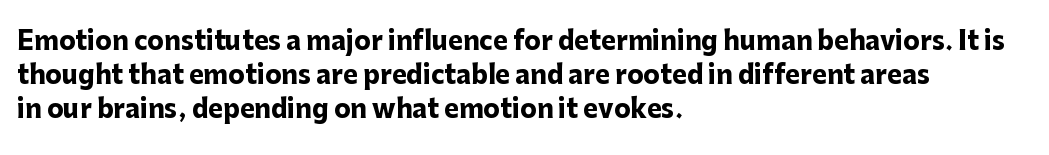
{"italic": "no", "bold": "yes", "underline": "no", "align": "left", "line_spacing": "normal", "line_spacing_ratio": 1.36, "letter_spacing": "normal", "letter_spacing_em": 0.0, "glyph_px": 25}
